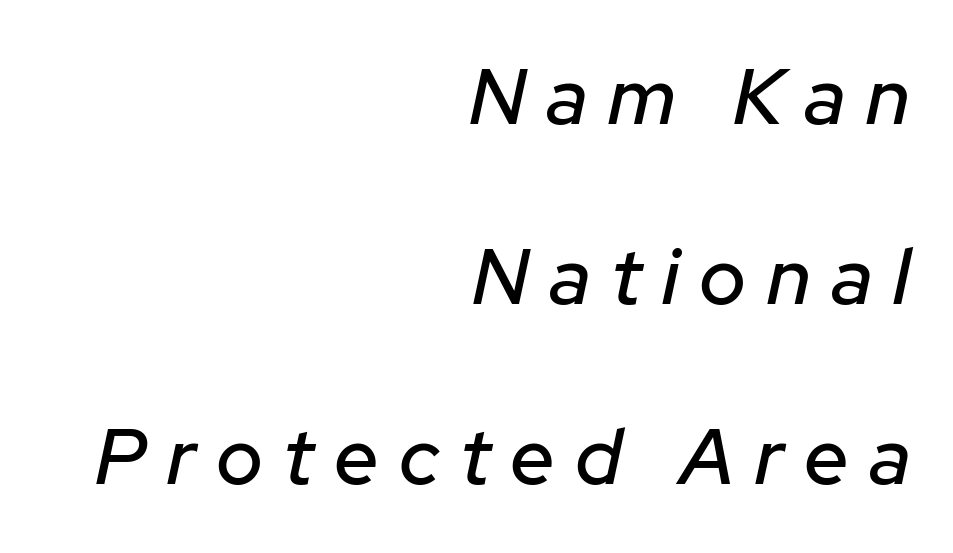
Q: Is the text italic (slanted)? A: Yes, it leans right by about 12 degrees.
Q: Is the text underlined? A: No.
Q: How is the paragraph aligned? A: Right-aligned.
Q: Is the spacing between letters normal or unusually wide? A: Unusually wide.
Q: Is the spacing between lines tight, normal or loose? A: Loose.
Q: Width (condensed, normal, or wide)? A: Normal.
Q: Stroke contrast? A: Low.
Q: x-height? A: Medium.
Q: Monospaced? A: No.
